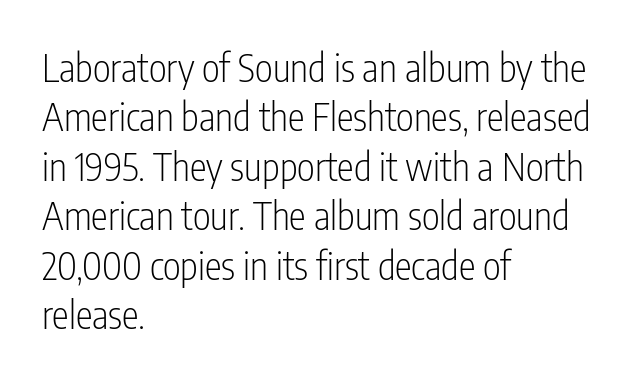
The image shows 38 px light, condensed sans-serif type, upright; set left-aligned, normal line spacing (1.3x), normal letter spacing, not underlined; low stroke contrast and a medium x-height.
